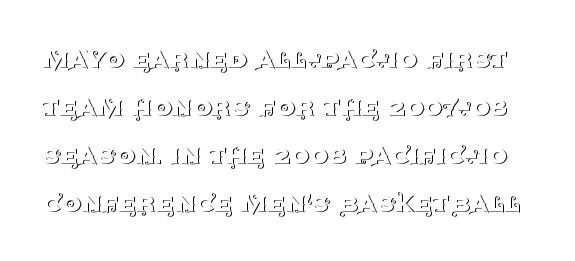
Interline gaps are of average width in this sample. Each row of text sits above clean, open space. Think of a printed novel: that variable character pitch is what you see here. The font's upright variant was chosen for this text.
